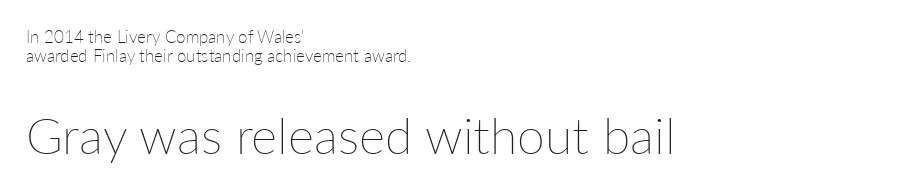
The image shows 50 px thin type, upright; set left-aligned, tight line spacing (1.12x), normal letter spacing, not underlined; the second (bottom) block is 2.94x larger; low stroke contrast and a medium x-height.
